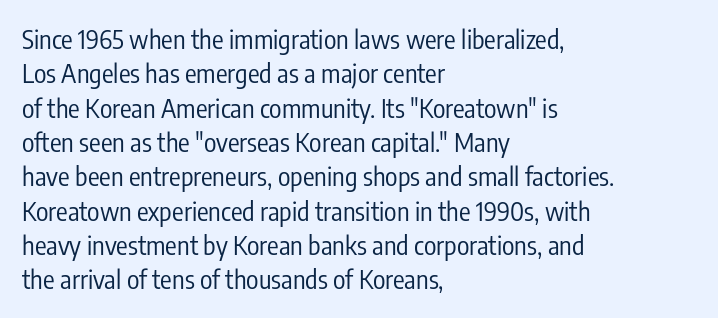
Leftover space on each line is placed entirely after the last word. Notice how the stems are strictly vertical — no italics here. The rendering uses a moderate line-height, typical for paragraphs. Underlining? Definitely not there. A light-to-regular cut is what we see here.
